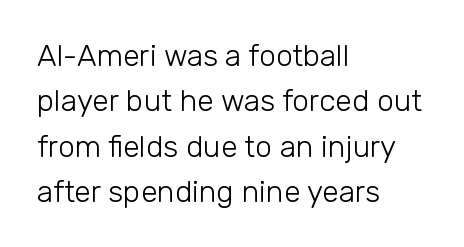
The letters stand upright; this is a roman face. The lines are quadded left. Each letter keeps its own natural width here, so spacing adapts to shape. This rendering leaves character spacing at its baseline value.
